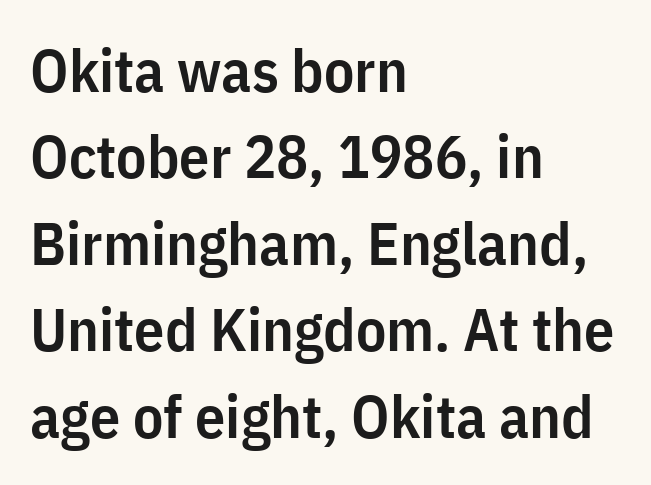
Caption: semibold face, moderately heavy strokes. The area under the type is left untouched. Is this a fixed-width face? No — the glyphs have proportional, varying widths. Leading matches the norm, producing a regular column.
